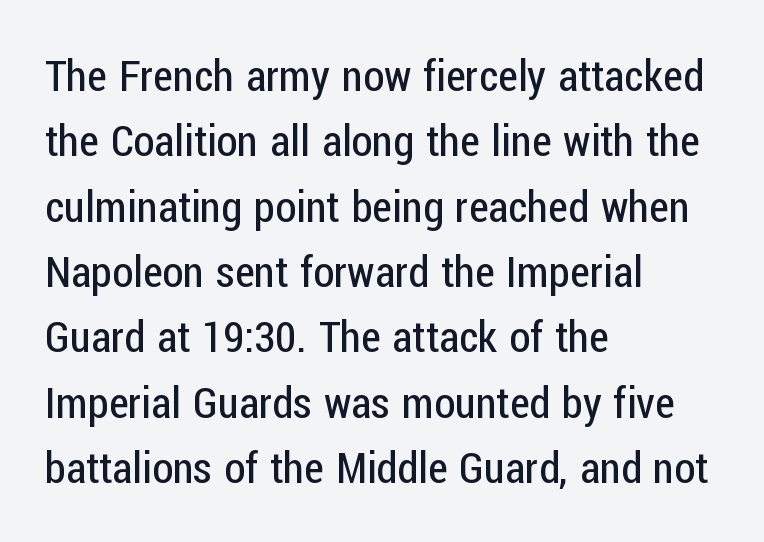
The image shows 43 px regular-weight, condensed sans-serif type, upright; set left-aligned, normal line spacing (1.52x), normal letter spacing, not underlined; low stroke contrast and a medium x-height.
